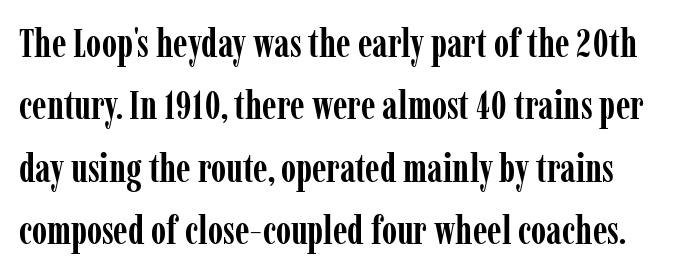
Q: Is the text bold? A: Yes.
Q: Is the text italic (slanted)? A: No, it is upright.
Q: Is the typeface a serif or a sans-serif typeface? A: Serif.
Q: Is the text underlined? A: No.
Q: Is the spacing between letters normal or unusually wide? A: Normal.
Q: Is the spacing between lines tight, normal or loose? A: Normal.
Q: Width (condensed, normal, or wide)? A: Condensed.
Q: Stroke contrast? A: Low.
Q: x-height? A: Medium.
Q: Monospaced? A: No.
